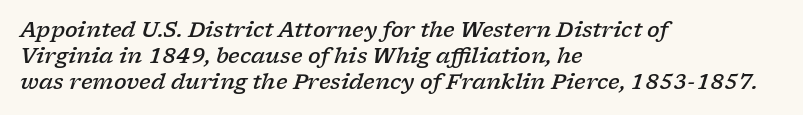
Rendered with sloped, italic letterforms. Horizontally, the lines are justified to the leading edge only. Lines of text with bare space underneath. Does the leading feel generous? No, just average. This is the in-between weight designers call semibold or demi.
